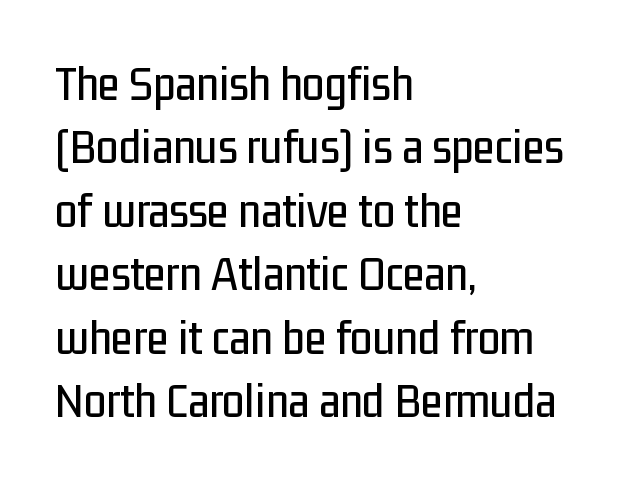
The image shows 50 px condensed sans-serif type, upright; set left-aligned, normal line spacing (1.27x), normal letter spacing, not underlined; low stroke contrast and a medium x-height.
